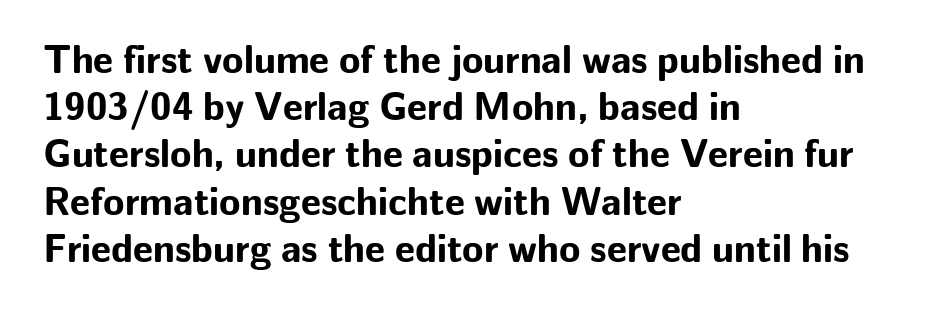
The image shows 39 px bold sans-serif type, upright; set left-aligned, line spacing 1.21x, normal letter spacing, not underlined; low stroke contrast and a medium x-height.
